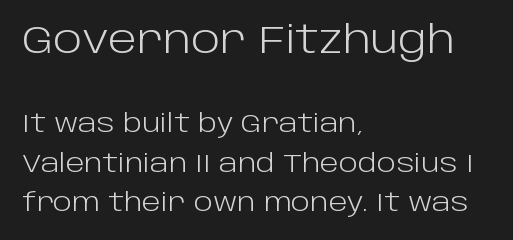
{"serif": "no", "italic": "no", "bold": "no", "weight": "light", "width": "normal", "stroke_contrast": "low", "x_height": "large", "monospaced": "no", "underline": "no", "align": "left", "line_spacing": "normal", "line_spacing_ratio": 1.58, "letter_spacing": "normal", "letter_spacing_em": 0.0, "larger_block": "first", "size_ratio": 1.52, "glyph_px": 38}
